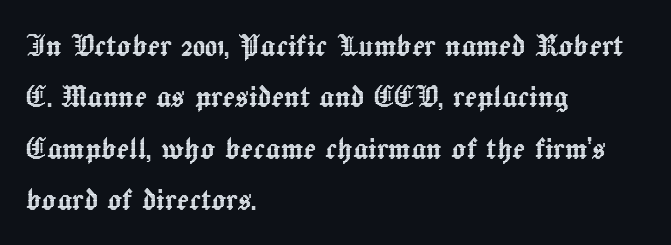
Q: Is the text italic (slanted)? A: No, it is upright.
Q: Is the text underlined? A: No.
Q: How is the paragraph aligned? A: Left-aligned.
Q: Is the spacing between letters normal or unusually wide? A: Normal.
Q: Is the spacing between lines tight, normal or loose? A: Normal.
Q: Width (condensed, normal, or wide)? A: Normal.
Q: x-height? A: Medium.
Q: Monospaced? A: No.
